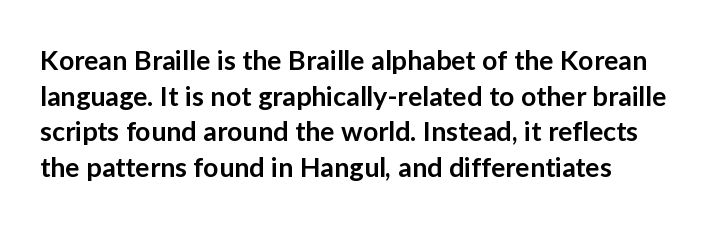
{"italic": "no", "bold": "semi", "underline": "no", "line_spacing": "normal", "line_spacing_ratio": 1.32, "letter_spacing": "normal", "letter_spacing_em": 0.0, "glyph_px": 27}
